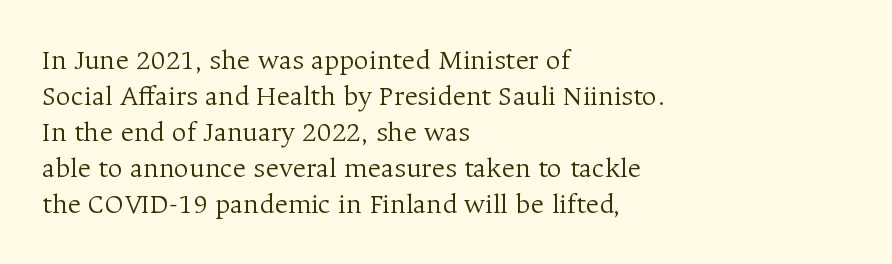
Ordinary non-slanted type is in use. Short note: letters normally spaced. A typesetter would call this proportional, since set widths differ per character. Lines of text with bare space underneath. Does the copy run flush right? No — it runs flush left.
